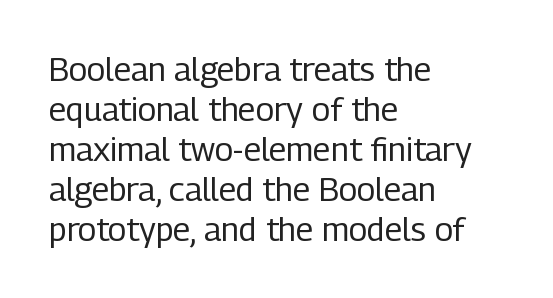
The image shows 33 px regular-weight, condensed sans-serif type, upright; set left-aligned, line spacing 1.21x, normal letter spacing, not underlined; low stroke contrast and a medium x-height.
